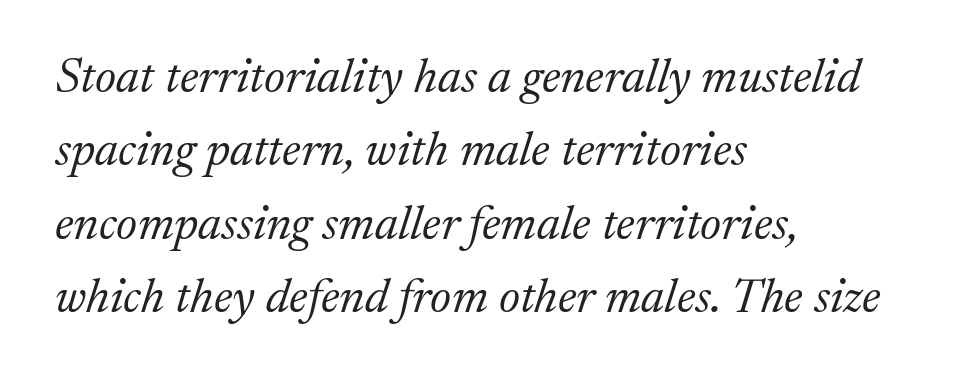
The image shows 49 px light serif type, italic (leaning right); set left-aligned, normal line spacing (1.5x), normal letter spacing, not underlined; medium stroke contrast and a medium x-height.
